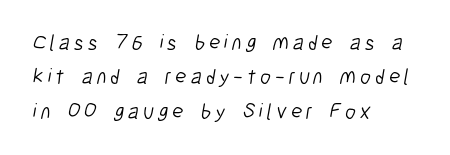
Q: Is the text bold? A: No.
Q: Is the text underlined? A: No.
Q: How is the paragraph aligned? A: Left-aligned.
Q: Is the spacing between lines tight, normal or loose? A: Normal.
